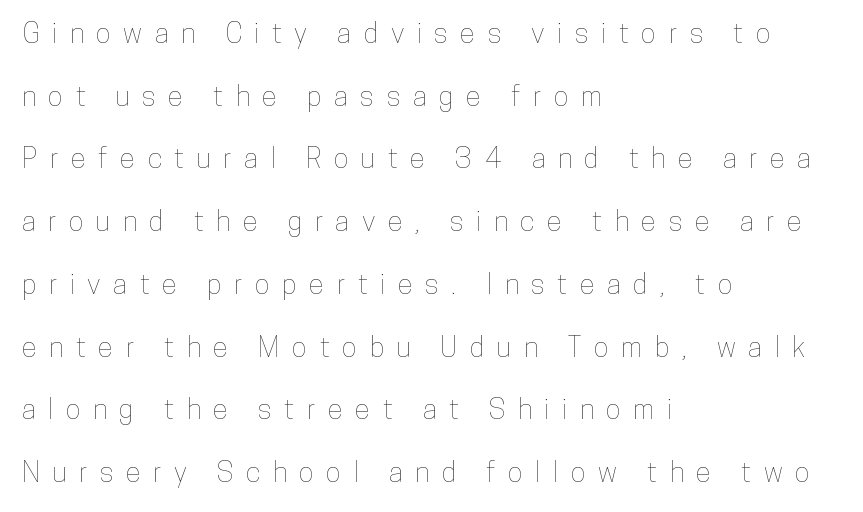
Horizontal alignment here is leftward, the default for most running prose. Is there any slant? The stems are plumb. Think of a printed novel: that variable character pitch is what you see here. The specimen omits any rule beneath the text block's lines.
